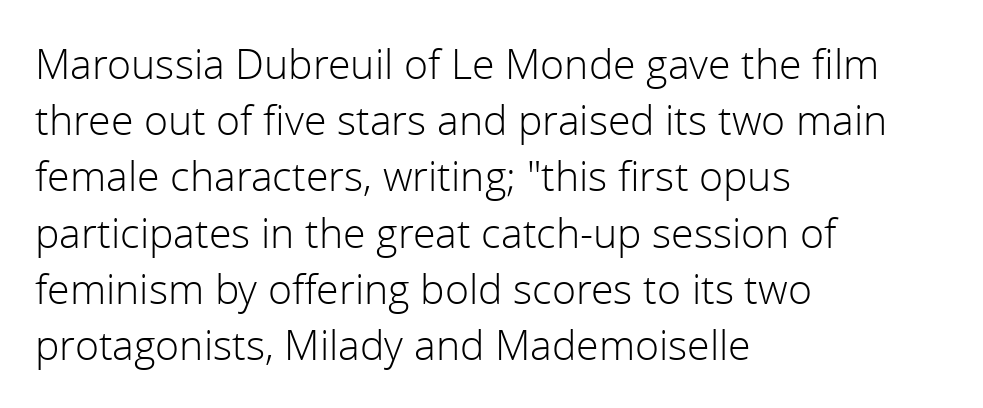
The image shows 41 px light sans-serif type, upright; set left-aligned, normal line spacing (1.37x), normal letter spacing, not underlined; a medium x-height.
